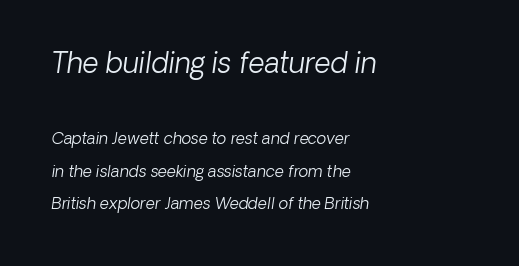
{"serif": "no", "bold": "no", "weight": "light", "width": "normal", "stroke_contrast": "low", "x_height": "medium", "monospaced": "no", "underline": "no", "align": "left", "line_spacing": "loose", "line_spacing_ratio": 2.05, "letter_spacing": "normal", "letter_spacing_em": 0.0, "larger_block": "first", "size_ratio": 1.75, "glyph_px": 28}
